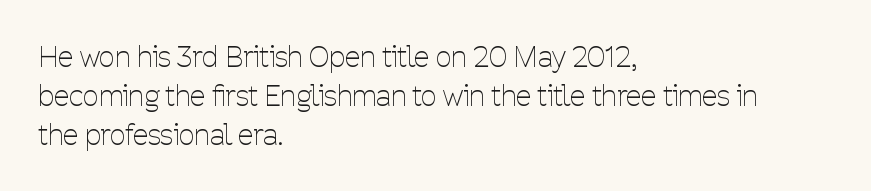
The rag falls on the right side of this text block. Is there much room between lines? A standard amount, neither cramped nor airy. Vertical strokes here are truly vertical. The passage shown is typed in a proportional face where columns would drift. Standard letterfit; no display-style spreading of the glyphs.
